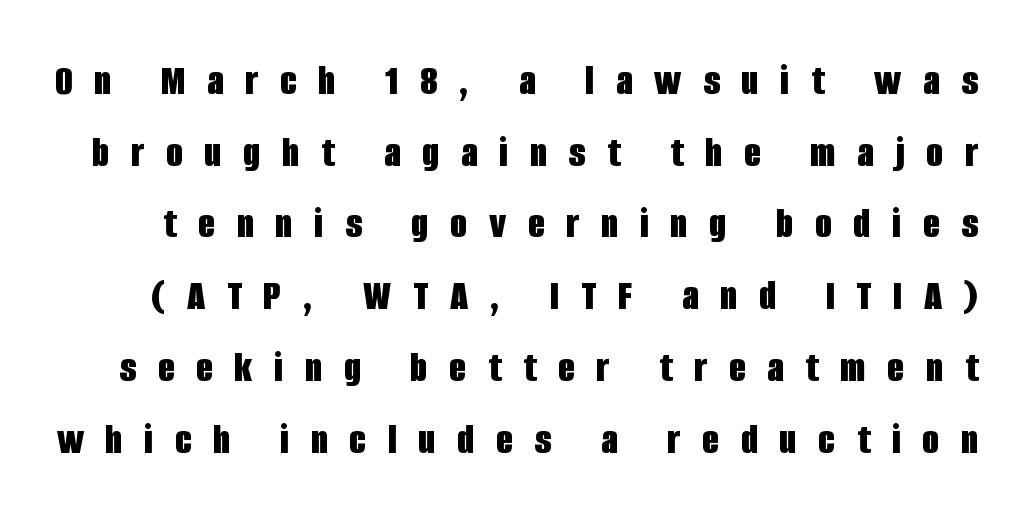
{"serif": "no", "italic": "no", "bold": "yes", "weight": "bold", "width": "condensed", "stroke_contrast": "low", "x_height": "large", "monospaced": "no", "underline": "no", "line_spacing": "normal", "line_spacing_ratio": 1.63, "letter_spacing": "wide", "letter_spacing_em": 0.49, "glyph_px": 44}
